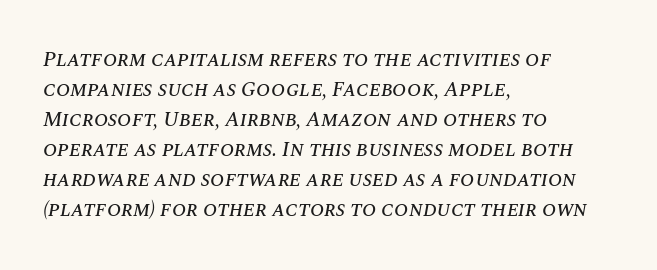
Line spacing here is normal. The passage is arranged the way most books set body copy — flush left. This rendering leaves character spacing at its baseline value. Just letters on the line, the space beneath them empty. Posture: slanted.
